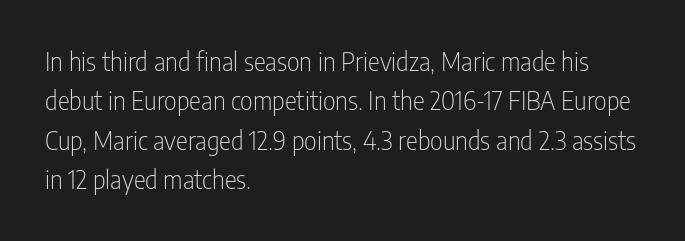
The image shows 25 px text type, upright; set left-aligned, normal line spacing (1.58x), normal letter spacing, not underlined.
